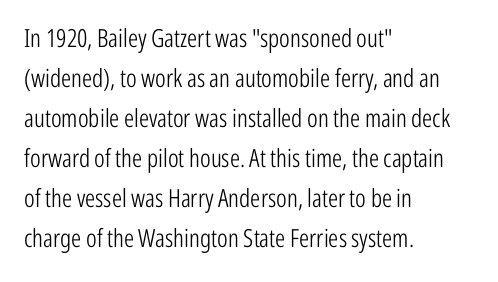
Q: Is the text bold? A: No.
Q: Is the text italic (slanted)? A: No, it is upright.
Q: Is the text underlined? A: No.
Q: How is the paragraph aligned? A: Left-aligned.
Q: Is the spacing between letters normal or unusually wide? A: Normal.
Q: Is the spacing between lines tight, normal or loose? A: Normal.
